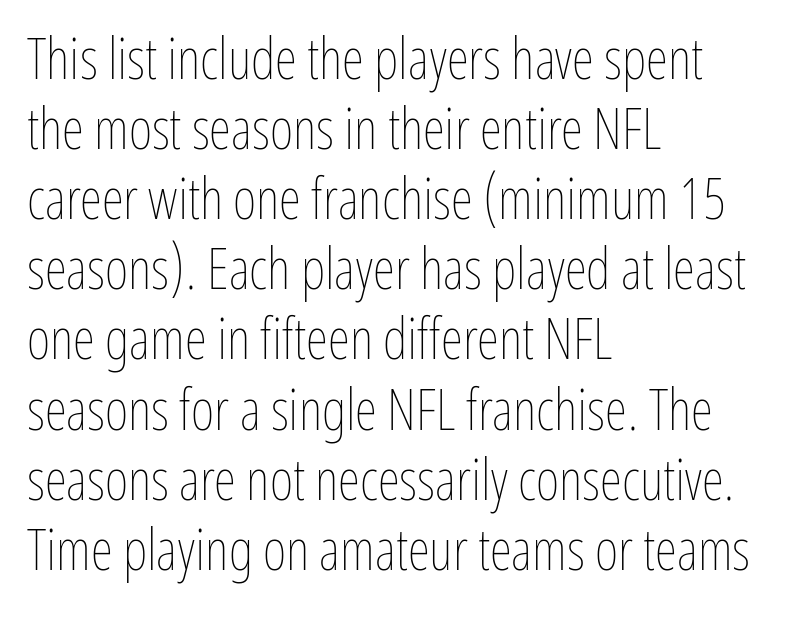
{"italic": "no", "bold": "no", "weight": "thin", "width": "condensed", "stroke_contrast": "low", "x_height": "medium", "monospaced": "no", "underline": "no", "align": "left", "line_spacing_ratio": 1.23, "letter_spacing": "normal", "letter_spacing_em": 0.0, "glyph_px": 57}
